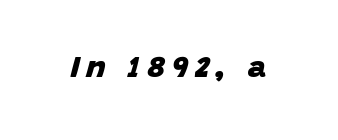
The image shows 29 px heavy type, italic (leaning right); set unusually wide letter spacing (+0.24 em), not underlined; low stroke contrast and a large x-height.
